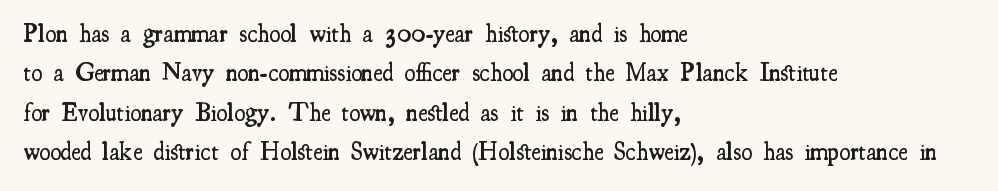
The image shows 25 px text type, upright; set left-aligned, normal line spacing (1.58x), normal letter spacing, not underlined.
